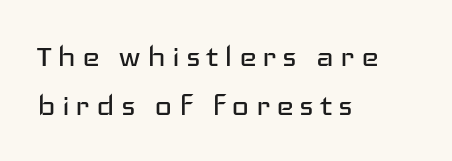
{"serif": "no", "italic": "no", "bold": "no", "weight": "regular", "width": "wide", "stroke_contrast": "low", "x_height": "medium", "monospaced": "no", "underline": "no", "align": "left", "line_spacing": "normal", "line_spacing_ratio": 1.28, "glyph_px": 38}
